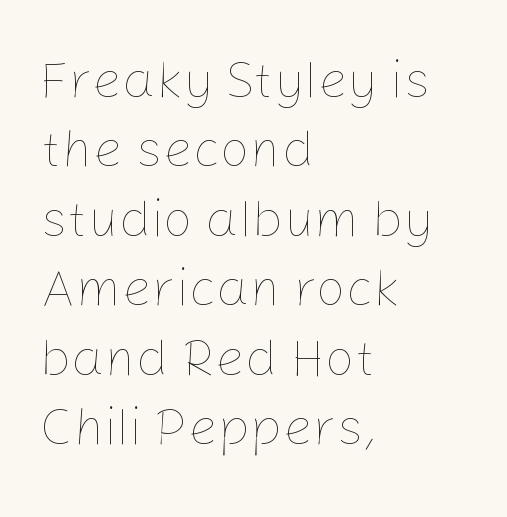
{"italic": "no", "bold": "no", "weight": "thin", "width": "normal", "stroke_contrast": "low", "x_height": "medium", "monospaced": "no", "underline": "no", "align": "left", "line_spacing": "normal", "line_spacing_ratio": 1.31, "letter_spacing": "normal", "letter_spacing_em": 0.0, "glyph_px": 53}
